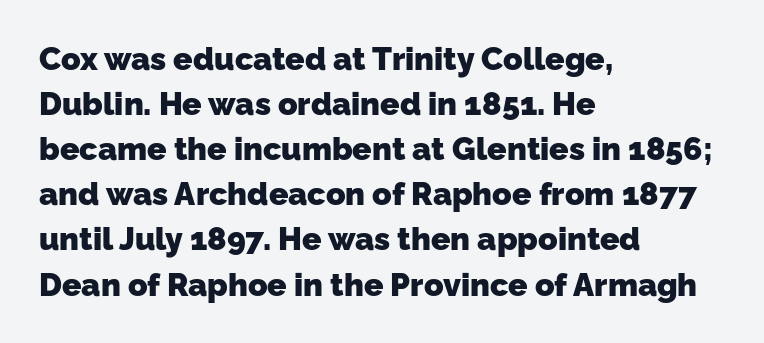
The gap between lines stays unmarked. Line spacing here is normal. The face used here is proportionally spaced, like ordinary book or web type. This is heavy type, rendered in bold. There is no visible air inserted between adjacent glyphs.
